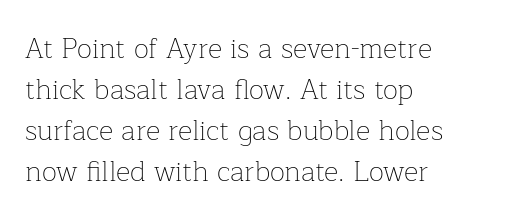
{"serif": "yes", "italic": "no", "bold": "no", "weight": "thin", "width": "normal", "stroke_contrast": "low", "x_height": "medium", "monospaced": "no", "underline": "no", "align": "left", "line_spacing": "normal", "line_spacing_ratio": 1.46, "letter_spacing": "normal", "letter_spacing_em": 0.0, "glyph_px": 28}
